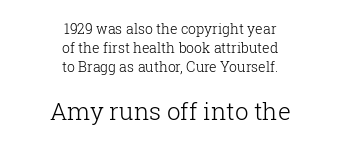
{"italic": "no", "bold": "no", "underline": "no", "align": "center", "line_spacing": "normal", "line_spacing_ratio": 1.34, "letter_spacing": "normal", "letter_spacing_em": 0.0, "larger_block": "second", "size_ratio": 1.71, "glyph_px": 24}
